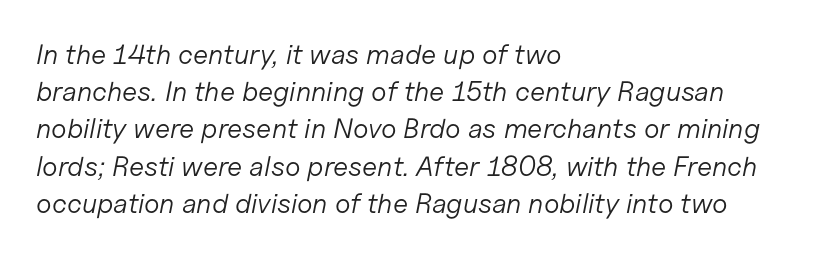
The image shows 28 px light type, italic (leaning right); set left-aligned, normal line spacing (1.33x), normal letter spacing, not underlined; low stroke contrast and a medium x-height.
